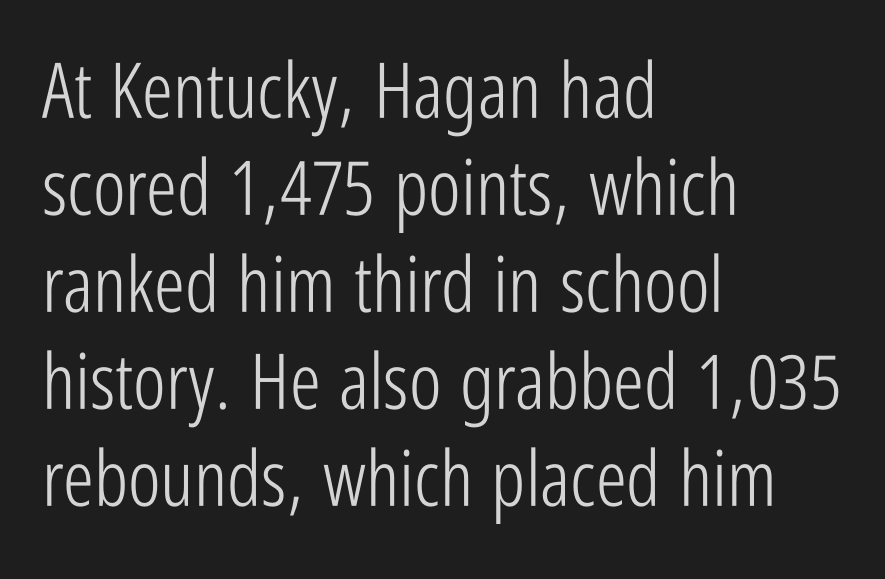
Stem width sits at or under what a default text font uses. Beneath every word, the page is bare. Think of a printed novel: that variable character pitch is what you see here. Each line starts at the same left margin while the right side varies. Nope, not italic — everything's standing straight. The letters sit at their default tracking, neither squeezed nor spread.
